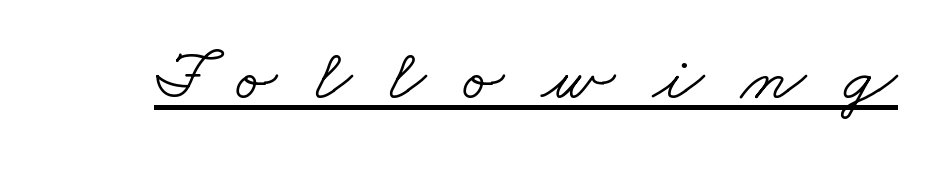
The image shows 75 px light, wide serif type; set unusually wide letter spacing (+0.5 em), underlined; low stroke contrast and a small x-height.
